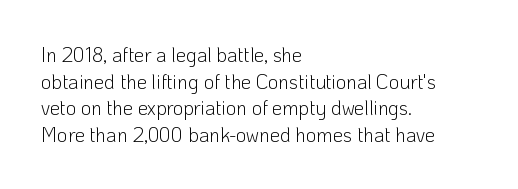
{"italic": "no", "bold": "no", "underline": "no", "align": "left", "line_spacing": "normal", "line_spacing_ratio": 1.33, "letter_spacing": "normal", "letter_spacing_em": 0.0, "glyph_px": 20}
